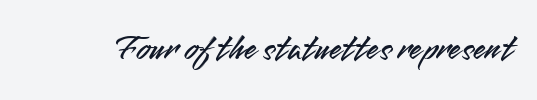
{"serif": "no", "width": "normal", "stroke_contrast": "medium", "x_height": "small", "monospaced": "no", "underline": "no", "letter_spacing": "normal", "letter_spacing_em": 0.0, "glyph_px": 36}
